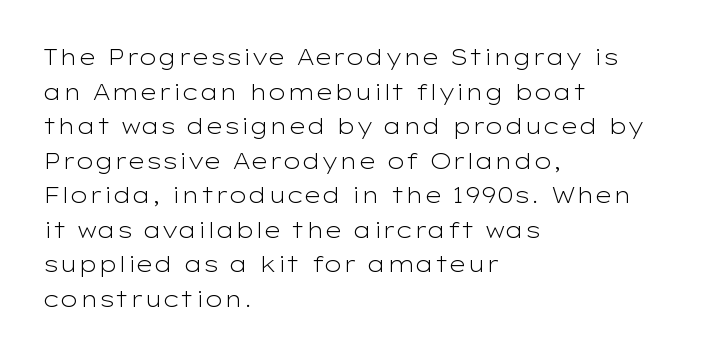
{"italic": "no", "bold": "no", "underline": "no", "align": "left", "line_spacing": "normal", "line_spacing_ratio": 1.57, "letter_spacing": "normal", "letter_spacing_em": 0.0, "glyph_px": 22}
